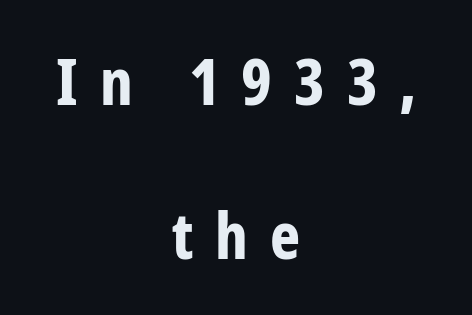
Q: Is the text bold? A: Yes.
Q: Is the text italic (slanted)? A: No, it is upright.
Q: Is the typeface a serif or a sans-serif typeface? A: Sans-serif.
Q: Is the text underlined? A: No.
Q: How is the paragraph aligned? A: Centered.
Q: Is the spacing between letters normal or unusually wide? A: Unusually wide.
Q: Is the spacing between lines tight, normal or loose? A: Loose.
Q: Width (condensed, normal, or wide)? A: Condensed.
Q: Stroke contrast? A: Low.
Q: x-height? A: Medium.
Q: Monospaced? A: No.
